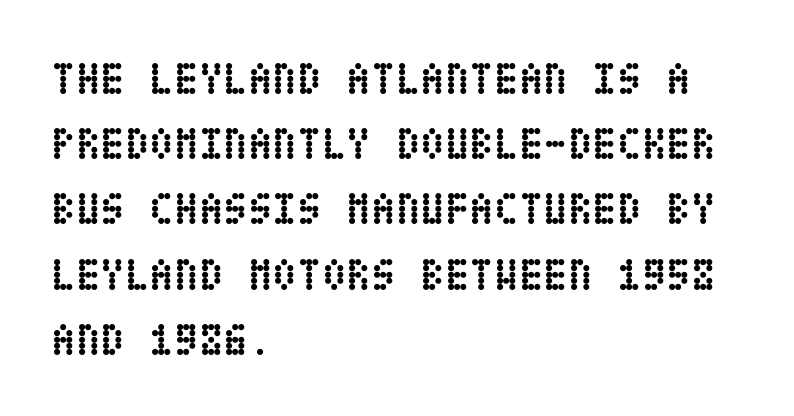
{"italic": "no", "bold": "yes", "weight": "semibold", "width": "condensed", "stroke_contrast": "low", "x_height": "large", "underline": "no", "align": "left", "line_spacing": "normal", "line_spacing_ratio": 1.45, "letter_spacing": "normal", "letter_spacing_em": 0.0, "glyph_px": 45}
